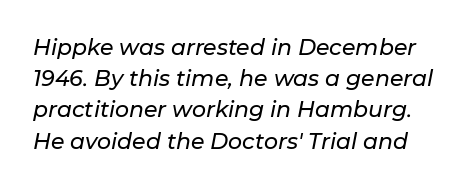
A typesetter would call this zero additional tracking. Bare-footed words on every line. Baseline-to-baseline distance is the conventional proportion of letter height. It's the slanting kind of type.
